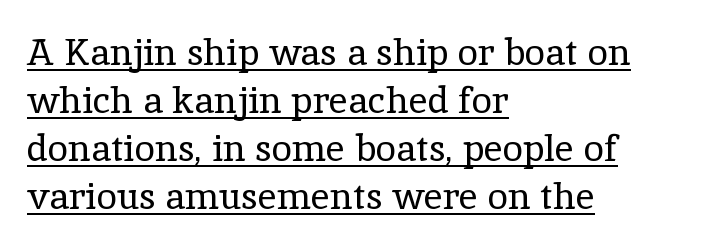
The image shows 37 px regular-weight serif type, upright; set left-aligned, normal line spacing (1.3x), normal letter spacing, underlined; a medium x-height.
